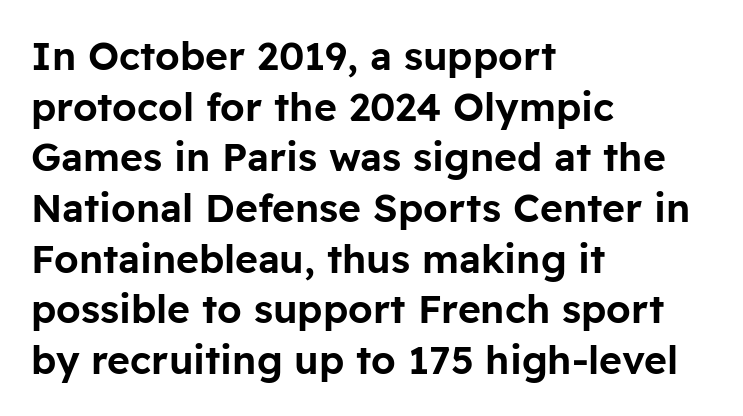
{"serif": "no", "italic": "no", "width": "normal", "stroke_contrast": "low", "x_height": "medium", "monospaced": "no", "underline": "no", "align": "left", "line_spacing": "normal", "line_spacing_ratio": 1.3, "letter_spacing": "normal", "letter_spacing_em": 0.0, "glyph_px": 39}
